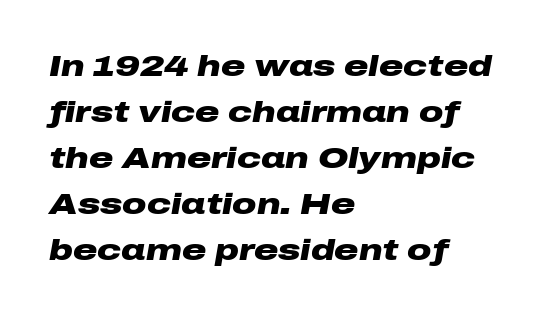
In terms of weight, the rendering is a true, heavy bold. Each line starts at the same left margin while the right side varies. Designer's note — italics engaged. The type is set solid horizontally, with unmodified tracking. Normally led — the rows are evenly, conventionally spaced. A clean baseline with only descenders dipping below it.
